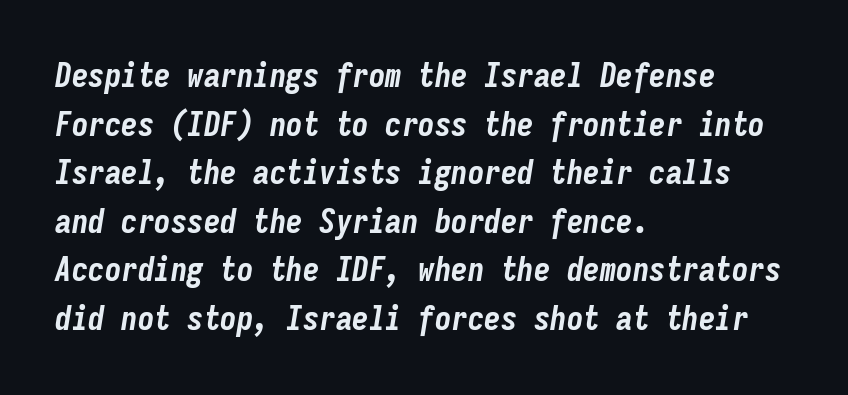
Compared with typical body copy, the letter spacing here is the same. Unmarked baselines from the first word to the last. A typesetter would call this monospace, since all characters share one set width. Notice how the stems are inclined rather than vertical — that's the hallmark of italics. Normally led — the rows are evenly, conventionally spaced.
